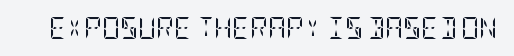
The image shows 22 px text type, upright; set normal letter spacing, not underlined.
